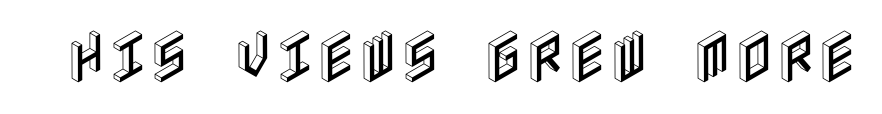
{"italic": "no", "width": "condensed", "x_height": "large", "underline": "no", "letter_spacing": "normal", "letter_spacing_em": 0.0, "glyph_px": 57}
